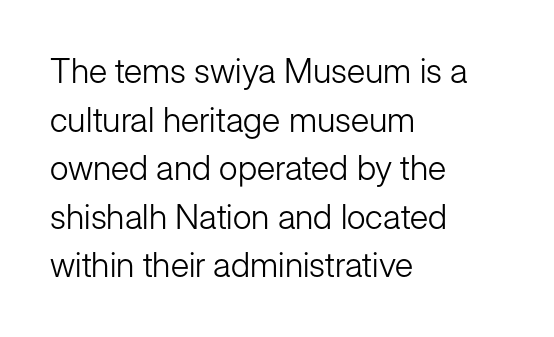
Q: Is the text bold? A: No.
Q: Is the text italic (slanted)? A: No, it is upright.
Q: Is the typeface a serif or a sans-serif typeface? A: Sans-serif.
Q: Is the text underlined? A: No.
Q: How is the paragraph aligned? A: Left-aligned.
Q: Is the spacing between letters normal or unusually wide? A: Normal.
Q: Is the spacing between lines tight, normal or loose? A: Normal.
Q: Width (condensed, normal, or wide)? A: Normal.
Q: Stroke contrast? A: Low.
Q: x-height? A: Medium.
Q: Monospaced? A: No.
